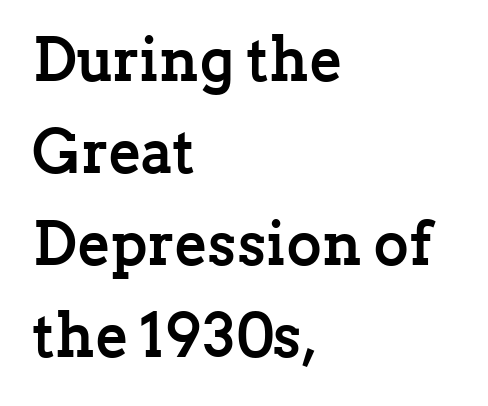
Q: Is the text bold? A: Yes.
Q: Is the text italic (slanted)? A: No, it is upright.
Q: Is the typeface a serif or a sans-serif typeface? A: Serif.
Q: Is the text underlined? A: No.
Q: How is the paragraph aligned? A: Left-aligned.
Q: Is the spacing between letters normal or unusually wide? A: Normal.
Q: Is the spacing between lines tight, normal or loose? A: Normal.
Q: Width (condensed, normal, or wide)? A: Normal.
Q: Stroke contrast? A: Low.
Q: x-height? A: Medium.
Q: Monospaced? A: No.
